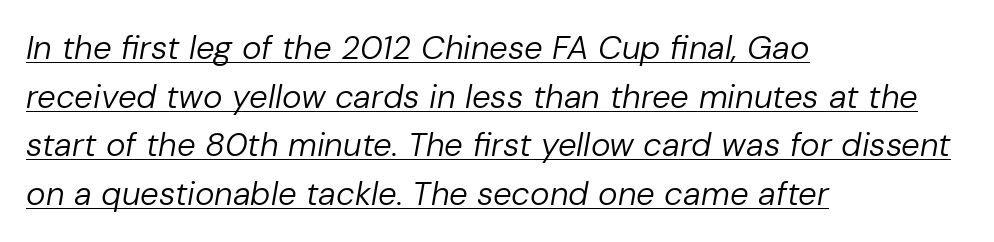
{"italic": "yes", "lean": "right", "slant_degrees": 10, "bold": "no", "weight": "regular", "width": "normal", "stroke_contrast": "low", "x_height": "medium", "monospaced": "no", "underline": "yes", "align": "left", "line_spacing": "normal", "line_spacing_ratio": 1.47, "letter_spacing": "normal", "letter_spacing_em": 0.0, "glyph_px": 33}
